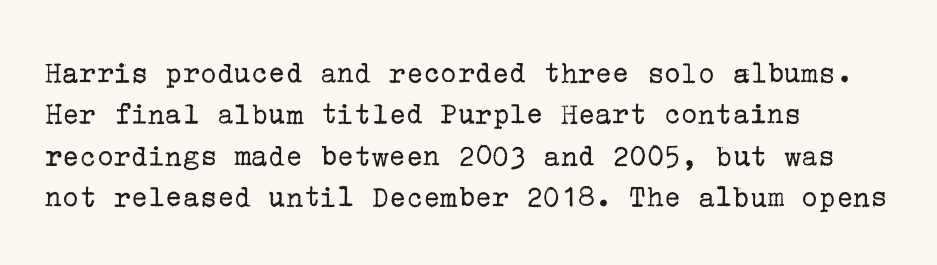
The image shows 32 px regular-weight serif type, upright; set left-aligned, normal line spacing (1.29x), normal letter spacing, not underlined; low stroke contrast and a medium x-height.
